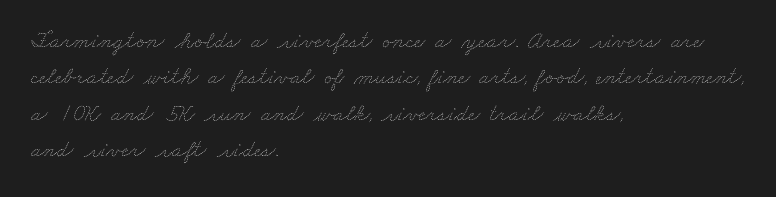
The passage is arranged the way most books set body copy — flush left. Words float on clear page, feet unadorned. No heavy texture on the line: the type isn't bold. If you measured baseline to baseline, you'd find a middling distance. Spacing between characters is what you'd get straight out of the box.
